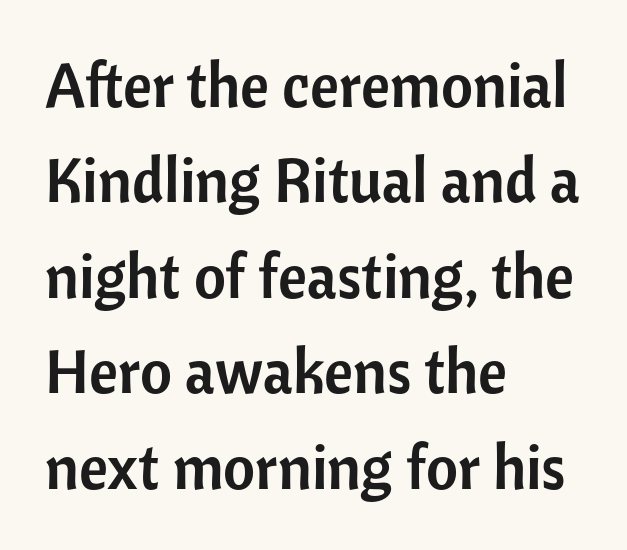
Check the space under the baseline: it is left empty. Each letter keeps its own natural width here, so spacing adapts to shape. The letters carry no serifs — their stems end cleanly without finishing strokes. Glyph-to-glyph distance matches everyday printed text. This block has exactly the height ordinary leading produces. Upright lettering throughout.
